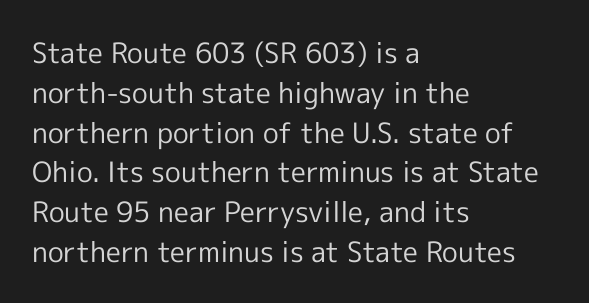
Q: Is the text bold? A: No.
Q: Is the text italic (slanted)? A: No, it is upright.
Q: Is the typeface a serif or a sans-serif typeface? A: Sans-serif.
Q: Is the text underlined? A: No.
Q: How is the paragraph aligned? A: Left-aligned.
Q: Is the spacing between letters normal or unusually wide? A: Normal.
Q: Is the spacing between lines tight, normal or loose? A: Normal.
Q: Width (condensed, normal, or wide)? A: Normal.
Q: x-height? A: Medium.
Q: Monospaced? A: No.
